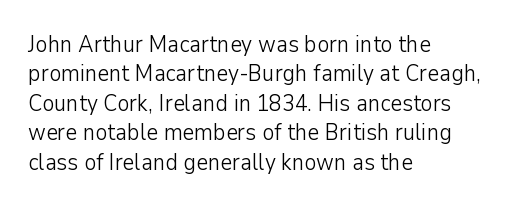
{"italic": "no", "bold": "no", "underline": "no", "align": "left", "line_spacing": "normal", "line_spacing_ratio": 1.28, "letter_spacing": "normal", "letter_spacing_em": 0.0, "glyph_px": 23}
